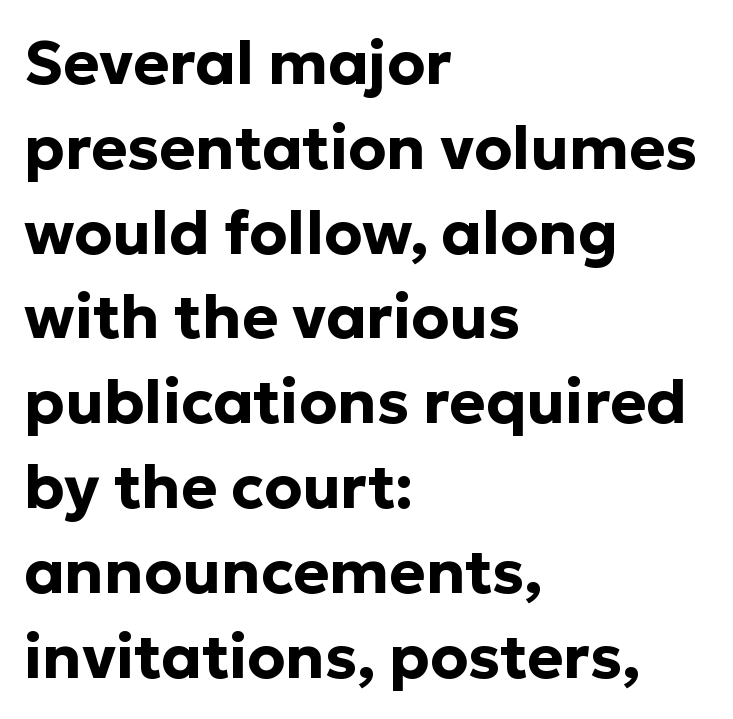
You could call the tracking neutral — neither tight nor loose. The letters advance in unequal steps, a hallmark of proportional type. Is there much room between lines? A standard amount, neither cramped nor airy. How heavy is the stroke? Heavy — this is a bold.
